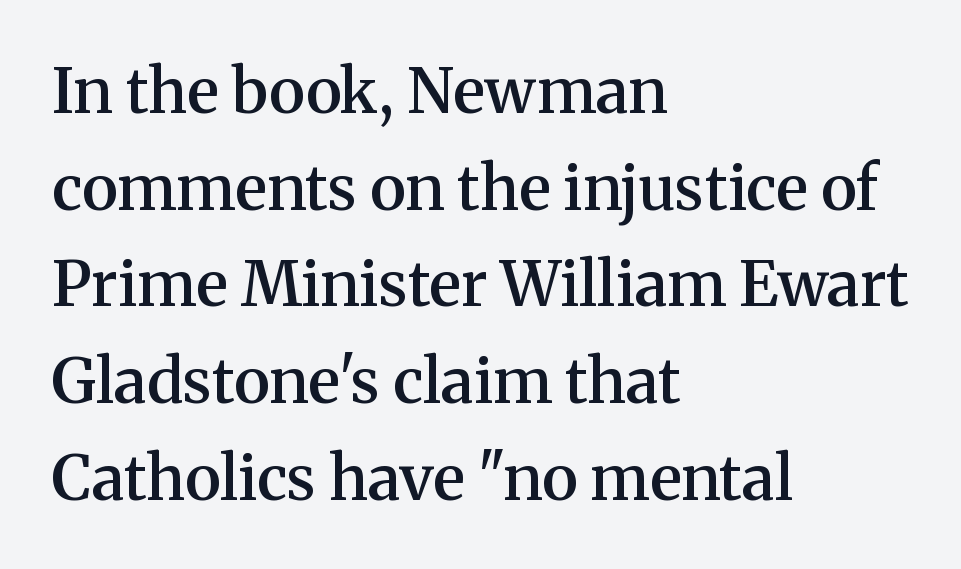
Q: Is the text bold? A: Semi-bold.
Q: Is the text italic (slanted)? A: No, it is upright.
Q: Is the typeface a serif or a sans-serif typeface? A: Serif.
Q: Is the text underlined? A: No.
Q: How is the paragraph aligned? A: Left-aligned.
Q: Is the spacing between letters normal or unusually wide? A: Normal.
Q: Is the spacing between lines tight, normal or loose? A: Normal.
Q: Width (condensed, normal, or wide)? A: Normal.
Q: Stroke contrast? A: Medium.
Q: x-height? A: Medium.
Q: Monospaced? A: No.
